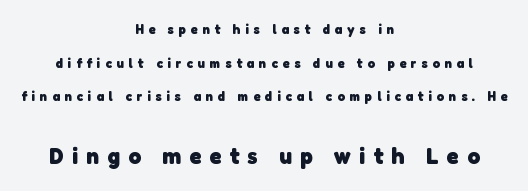
Q: Is the text bold? A: Yes.
Q: Is the text underlined? A: No.
Q: How is the paragraph aligned? A: Centered.
Q: Is the spacing between letters normal or unusually wide? A: Unusually wide.
Q: Is the spacing between lines tight, normal or loose? A: Loose.
Q: Which block of text is set in a larger size, the first (top) or the second (bottom)? A: The second (bottom) one.
